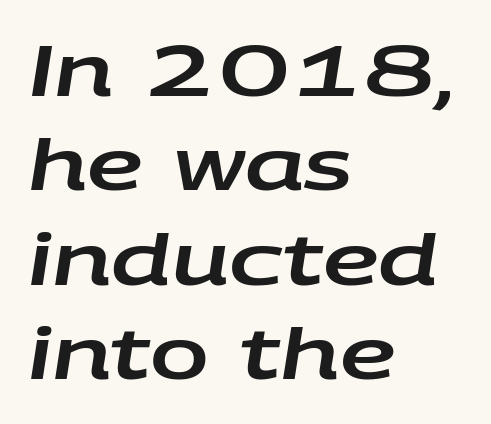
The image shows 70 px wide type, italic (leaning right); set left-aligned, normal line spacing (1.35x), normal letter spacing, not underlined; low stroke contrast and a large x-height.
